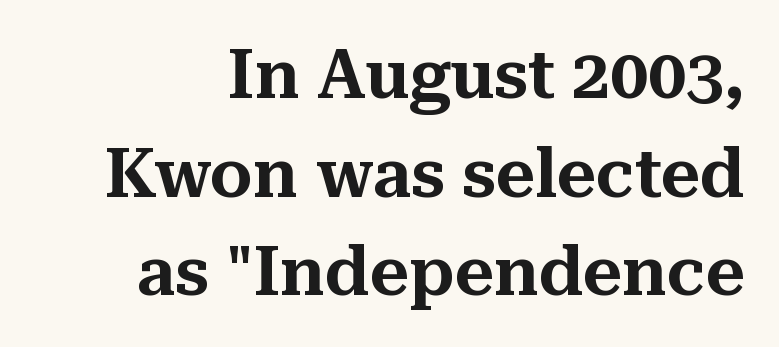
{"serif": "yes", "italic": "no", "width": "normal", "stroke_contrast": "medium", "x_height": "medium", "monospaced": "no", "underline": "no", "line_spacing": "normal", "line_spacing_ratio": 1.45, "letter_spacing": "normal", "letter_spacing_em": 0.0, "glyph_px": 68}
